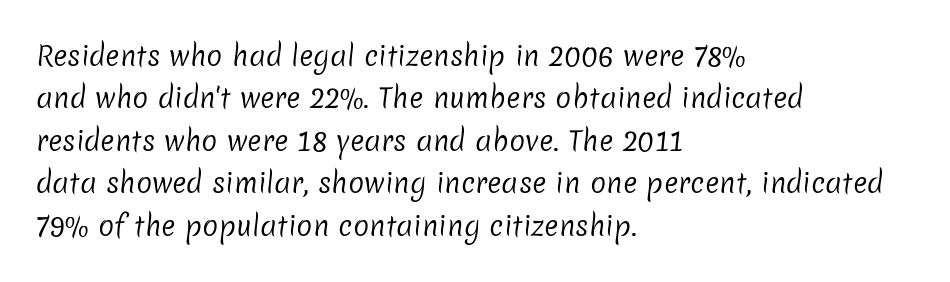
{"bold": "no", "underline": "no", "align": "left", "line_spacing": "normal", "line_spacing_ratio": 1.57, "letter_spacing": "normal", "letter_spacing_em": 0.0, "glyph_px": 27}
